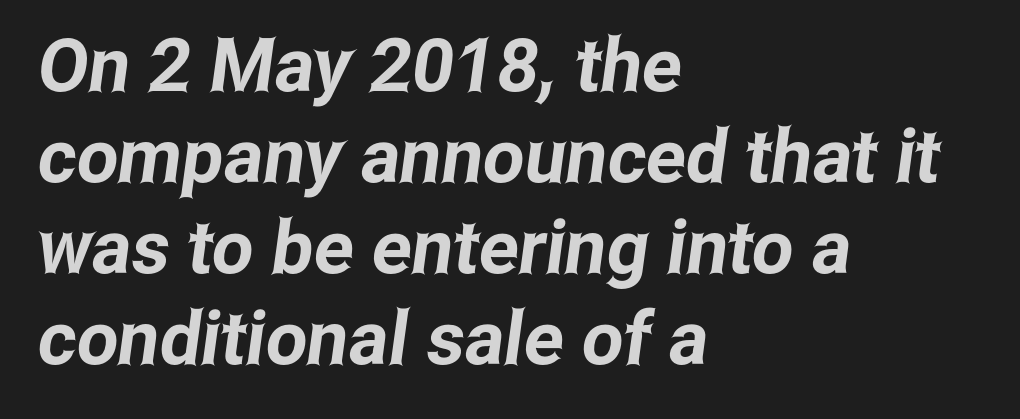
The image shows 74 px condensed sans-serif type; set left-aligned, line spacing 1.23x, normal letter spacing, not underlined; low stroke contrast and a medium x-height.
